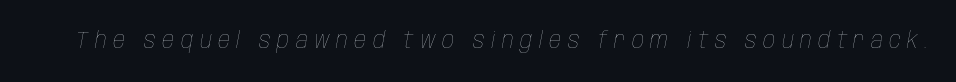
The image shows 24 px text type, italic (leaning right); set unusually wide letter spacing (+0.27 em), not underlined.
